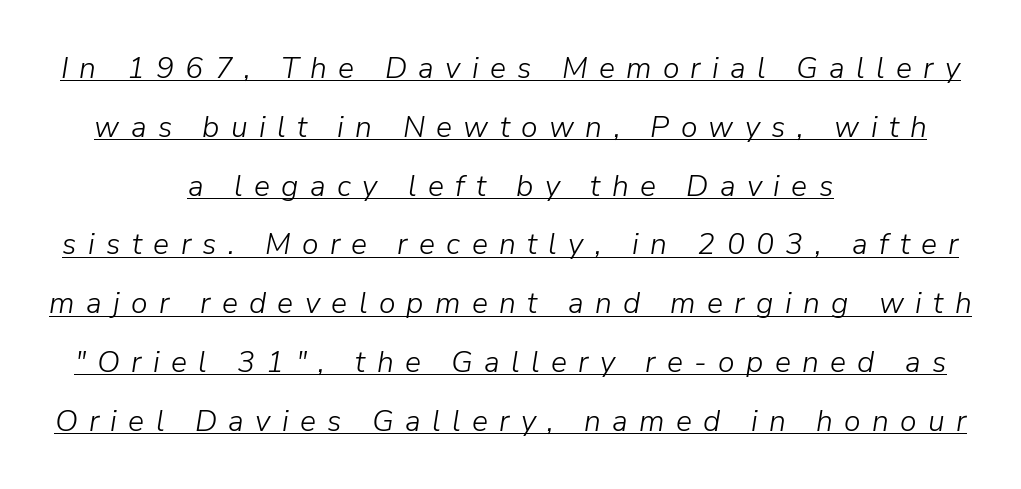
Q: Is the text bold? A: No.
Q: Is the text italic (slanted)? A: Yes, it leans right by about 9 degrees.
Q: Is the text underlined? A: Yes.
Q: How is the paragraph aligned? A: Centered.
Q: Is the spacing between letters normal or unusually wide? A: Unusually wide.
Q: Is the spacing between lines tight, normal or loose? A: Loose.
Q: Width (condensed, normal, or wide)? A: Normal.
Q: Stroke contrast? A: Low.
Q: x-height? A: Medium.
Q: Monospaced? A: No.
